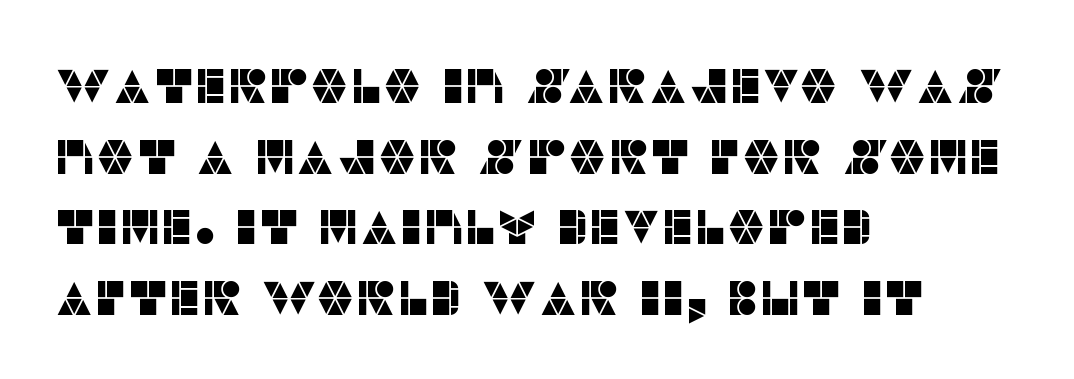
{"serif": "no", "italic": "no", "width": "normal", "stroke_contrast": "low", "x_height": "large", "monospaced": "no", "underline": "no", "align": "left", "line_spacing": "normal", "line_spacing_ratio": 1.44, "letter_spacing": "normal", "letter_spacing_em": 0.0, "glyph_px": 49}
